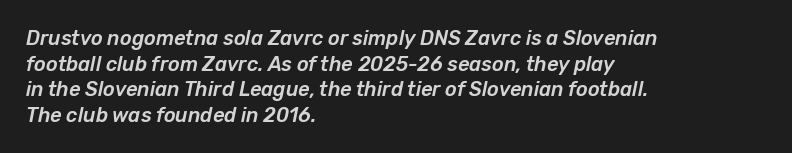
Quick note: interline space is typical. The string is rendered with underlining switched off. Characters are canted at an angle relative to the baseline's perpendicular. In terms of letterspacing, this is plain default setting. A student would call this left alignment; a typographer would say flush left, rag right.
